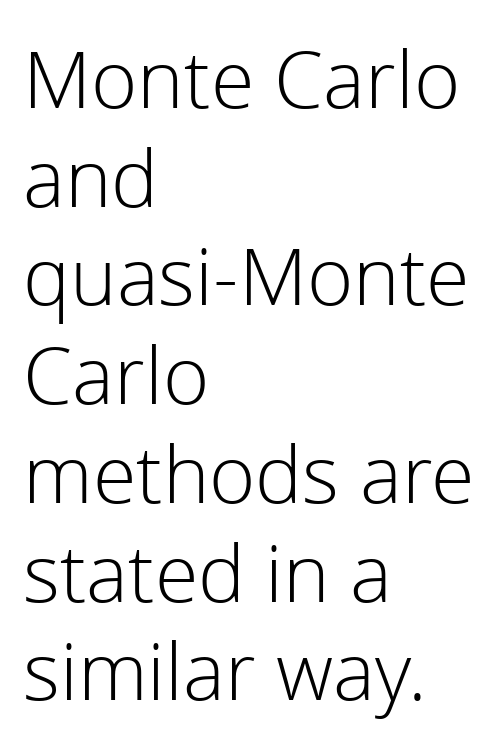
Q: Is the text bold? A: No.
Q: Is the text italic (slanted)? A: No, it is upright.
Q: Is the typeface a serif or a sans-serif typeface? A: Sans-serif.
Q: Is the text underlined? A: No.
Q: How is the paragraph aligned? A: Left-aligned.
Q: Is the spacing between letters normal or unusually wide? A: Normal.
Q: Is the spacing between lines tight, normal or loose? A: Normal.
Q: Width (condensed, normal, or wide)? A: Normal.
Q: x-height? A: Medium.
Q: Monospaced? A: No.
